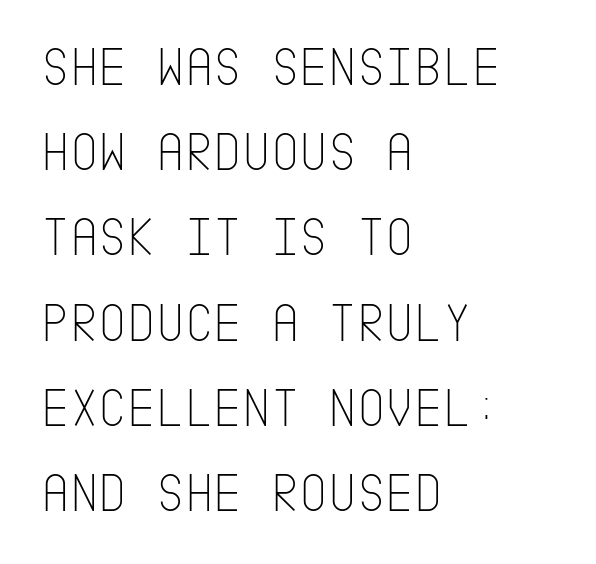
Q: Is the text bold? A: No.
Q: Is the text italic (slanted)? A: No, it is upright.
Q: Is the typeface a serif or a sans-serif typeface? A: Sans-serif.
Q: Is the text underlined? A: No.
Q: How is the paragraph aligned? A: Left-aligned.
Q: Is the spacing between letters normal or unusually wide? A: Normal.
Q: Is the spacing between lines tight, normal or loose? A: Normal.
Q: Width (condensed, normal, or wide)? A: Condensed.
Q: Stroke contrast? A: Low.
Q: x-height? A: Large.
